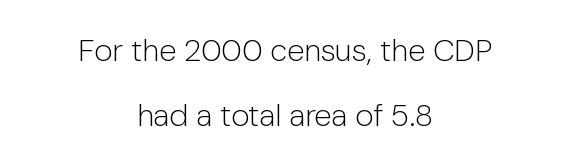
Q: Is the text bold? A: No.
Q: Is the text italic (slanted)? A: No, it is upright.
Q: Is the typeface a serif or a sans-serif typeface? A: Sans-serif.
Q: Is the text underlined? A: No.
Q: How is the paragraph aligned? A: Centered.
Q: Is the spacing between letters normal or unusually wide? A: Normal.
Q: Is the spacing between lines tight, normal or loose? A: Loose.
Q: Width (condensed, normal, or wide)? A: Normal.
Q: Stroke contrast? A: Low.
Q: x-height? A: Medium.
Q: Monospaced? A: No.
